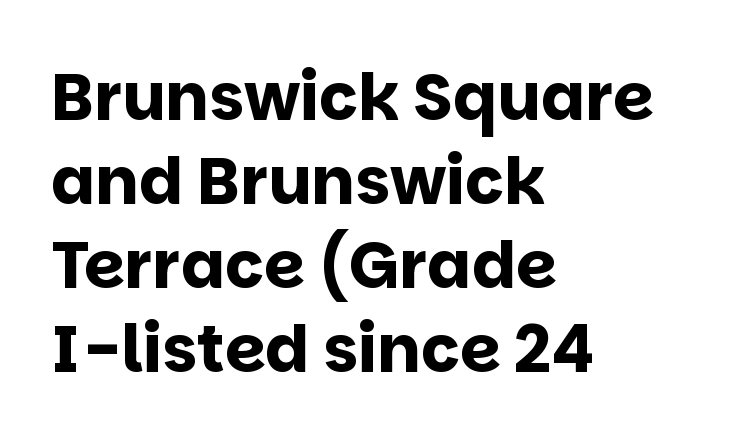
The image shows 65 px bold sans-serif type, upright; set left-aligned, normal line spacing (1.29x), normal letter spacing, not underlined; low stroke contrast and a large x-height.
